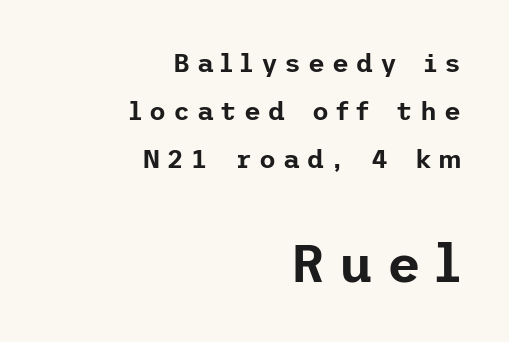
Caption: upper text group reduced, lower text group enlarged. Tracking value appears strongly positive — letters spread wide. Every stem runs plumb, perpendicular to the baseline. Casual observation: everything's shoved over to the right. The specimen omits any rule beneath the text block's lines. Font category for this specimen: sans-serif.
